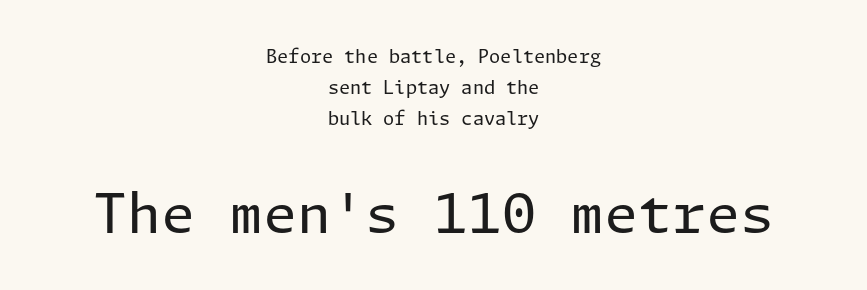
Q: Is the text bold? A: No.
Q: Is the text italic (slanted)? A: No, it is upright.
Q: Is the typeface a serif or a sans-serif typeface? A: Sans-serif.
Q: Is the text underlined? A: No.
Q: How is the paragraph aligned? A: Centered.
Q: Is the spacing between letters normal or unusually wide? A: Normal.
Q: Which block of text is set in a larger size, the first (top) or the second (bottom)? A: The second (bottom) one.
Q: Width (condensed, normal, or wide)? A: Normal.
Q: Stroke contrast? A: Low.
Q: x-height? A: Medium.
